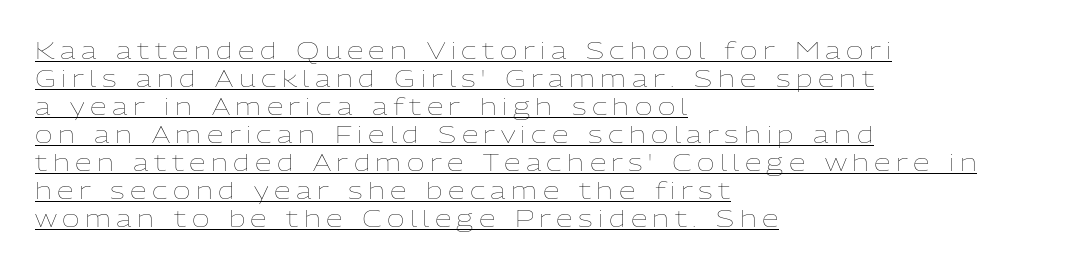
Compared with typical body copy, the letter spacing here is much looser. The letters stand upright; this is a roman face. Underline: present. The paragraph shown leans on its left margin.
